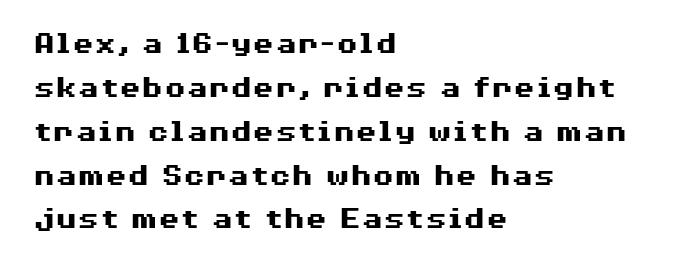
The image shows 32 px heavy, wide sans-serif type, upright; set left-aligned, normal line spacing (1.37x), normal letter spacing, not underlined; medium stroke contrast and a medium x-height.
